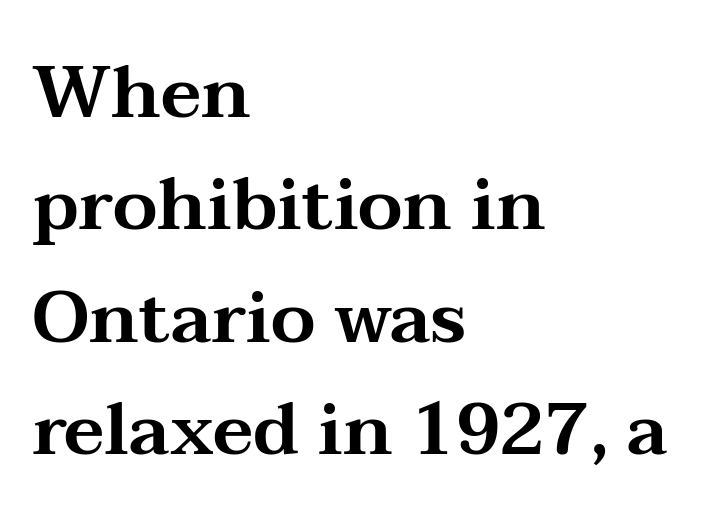
{"serif": "yes", "italic": "no", "width": "wide", "stroke_contrast": "medium", "x_height": "medium", "monospaced": "no", "underline": "no", "align": "left", "line_spacing": "normal", "line_spacing_ratio": 1.56, "letter_spacing": "normal", "letter_spacing_em": 0.0, "glyph_px": 72}
